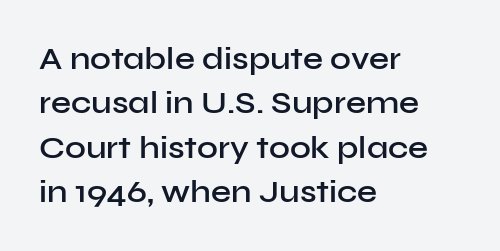
The letterforms sit shoulder to shoulder at normal distance. Quick note: not italic, upright. This sample keeps an unexceptional amount of space between lines. Look at the bottom of the vertical strokes: they stop flat, with no serifs. This is the in-between weight designers call semibold or demi. Clear beneath every line of the passage.
